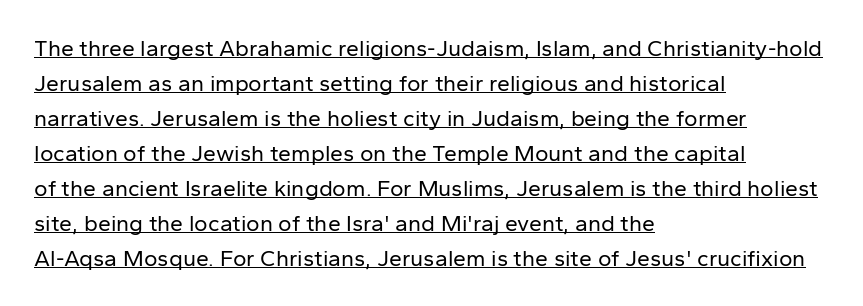
The image shows 23 px text type, upright; set left-aligned, normal line spacing (1.52x), normal letter spacing, underlined.
